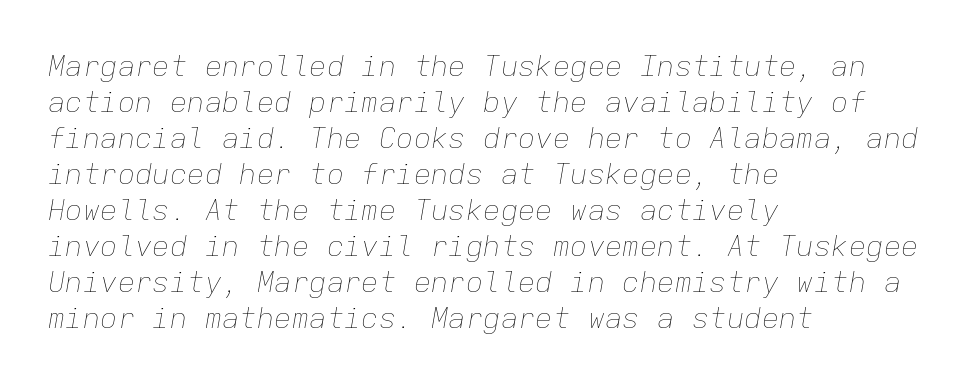
Q: Is the text bold? A: No.
Q: Is the text italic (slanted)? A: Yes, it leans right by about 9 degrees.
Q: Is the text underlined? A: No.
Q: How is the paragraph aligned? A: Left-aligned.
Q: Is the spacing between letters normal or unusually wide? A: Normal.
Q: Width (condensed, normal, or wide)? A: Normal.
Q: Stroke contrast? A: Low.
Q: x-height? A: Medium.
Q: Monospaced? A: Yes.
